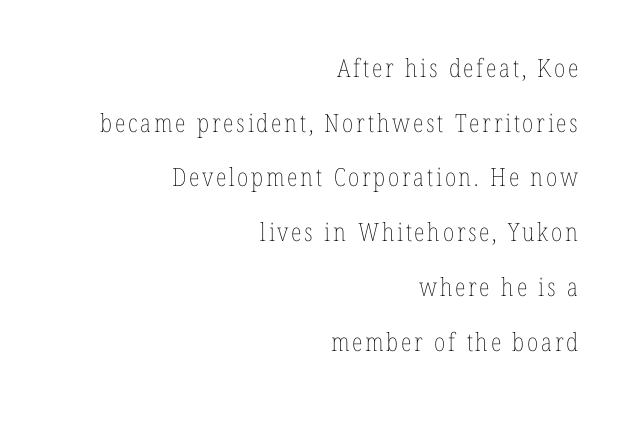
The image shows 25 px text type, upright; set right-aligned, loose line spacing (2.19x), not underlined.
